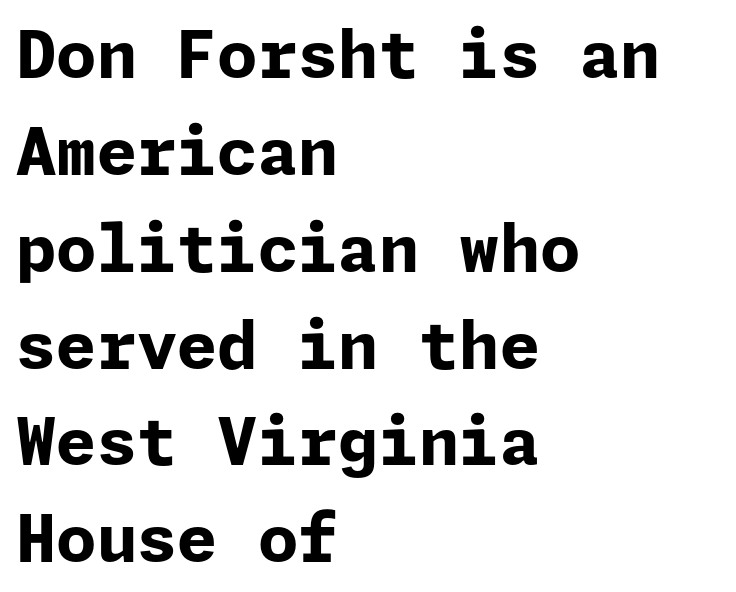
Q: Is the text bold? A: Yes.
Q: Is the text italic (slanted)? A: No, it is upright.
Q: Is the typeface a serif or a sans-serif typeface? A: Sans-serif.
Q: Is the text underlined? A: No.
Q: How is the paragraph aligned? A: Left-aligned.
Q: Is the spacing between letters normal or unusually wide? A: Normal.
Q: Is the spacing between lines tight, normal or loose? A: Normal.
Q: Width (condensed, normal, or wide)? A: Normal.
Q: Stroke contrast? A: Low.
Q: x-height? A: Medium.
